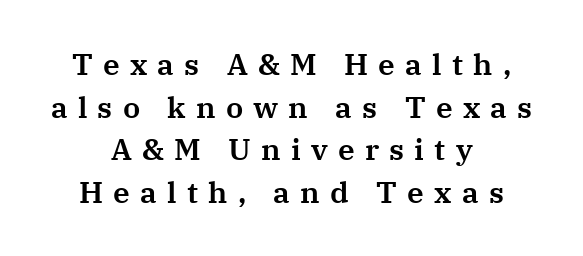
The image shows 30 px serif type, upright; set centered, normal line spacing (1.42x), unusually wide letter spacing (+0.34 em), not underlined; medium stroke contrast and a medium x-height.
